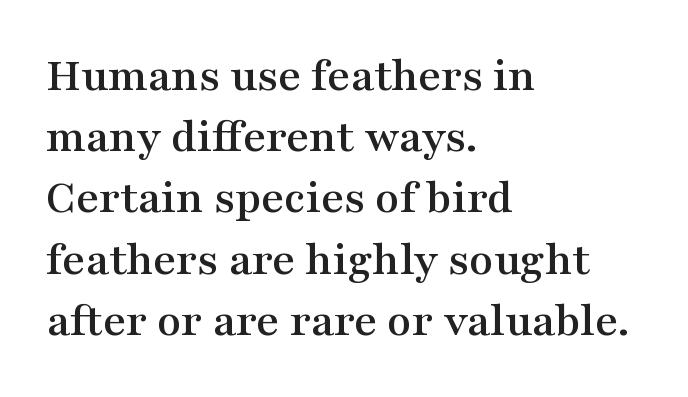
The passage shown is not underscored anywhere. The letters stand upright; this is a roman face. To sum up the face: it has serifs. Every row of glyphs begins at an identical x-position on the left. What stands out about the letter spacing? Nothing — it is the standard amount.
